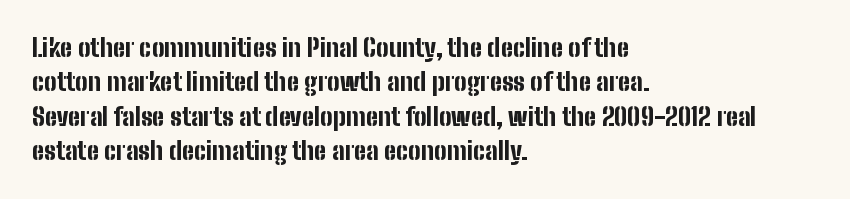
Q: Is the text bold? A: Yes.
Q: Is the text italic (slanted)? A: No, it is upright.
Q: Is the text underlined? A: No.
Q: How is the paragraph aligned? A: Left-aligned.
Q: Is the spacing between letters normal or unusually wide? A: Normal.
Q: Is the spacing between lines tight, normal or loose? A: Normal.
